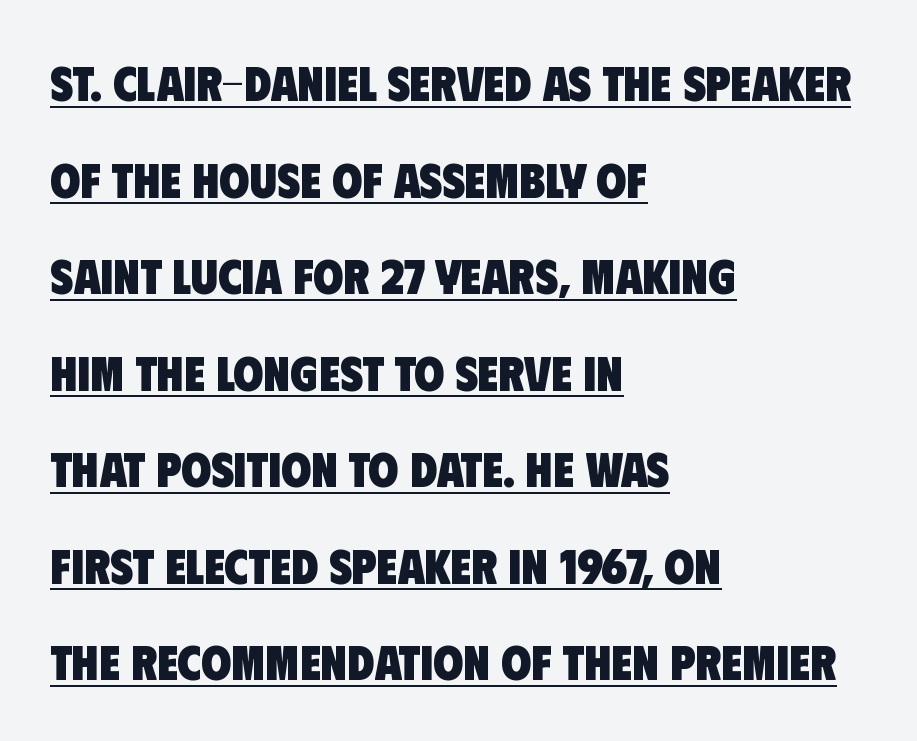
{"serif": "no", "bold": "yes", "weight": "heavy", "width": "condensed", "stroke_contrast": "low", "x_height": "large", "monospaced": "no", "underline": "yes", "align": "left", "line_spacing": "loose", "line_spacing_ratio": 1.97, "letter_spacing": "normal", "letter_spacing_em": 0.0, "glyph_px": 49}
